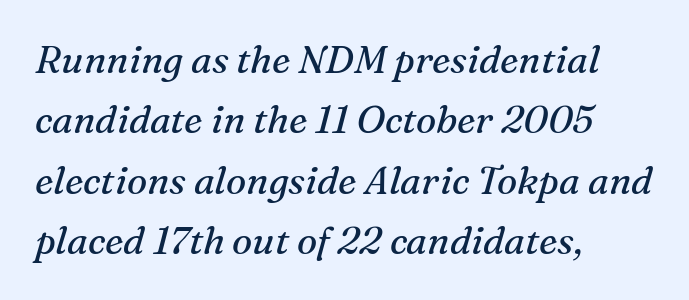
{"serif": "yes", "italic": "yes", "lean": "right", "slant_degrees": 16, "bold": "no", "weight": "regular", "width": "normal", "stroke_contrast": "medium", "x_height": "medium", "monospaced": "no", "underline": "no", "align": "left", "line_spacing": "normal", "line_spacing_ratio": 1.59, "letter_spacing": "normal", "letter_spacing_em": 0.0, "glyph_px": 38}
